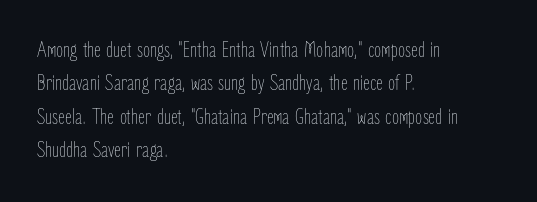
{"italic": "no", "bold": "no", "underline": "no", "align": "left", "line_spacing": "normal", "line_spacing_ratio": 1.45, "letter_spacing": "normal", "letter_spacing_em": 0.0, "glyph_px": 23}
